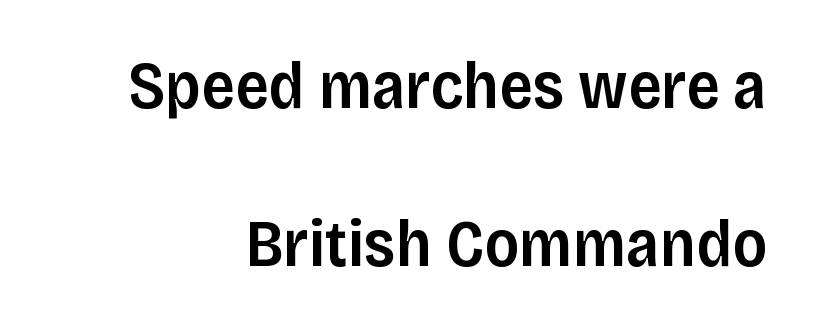
The image shows 66 px semibold sans-serif type, upright; set right-aligned, loose line spacing (2.4x), normal letter spacing, not underlined; low stroke contrast and a large x-height.
